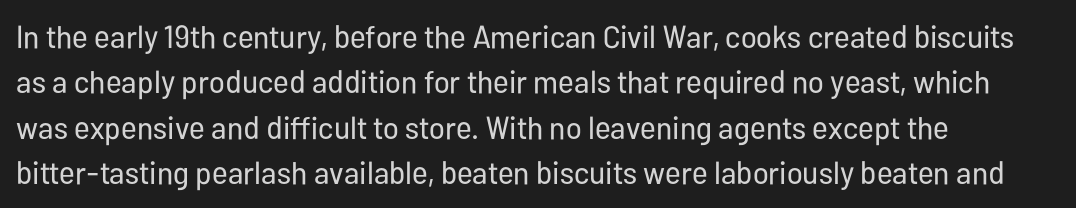
{"serif": "no", "italic": "no", "bold": "no", "weight": "regular", "width": "condensed", "stroke_contrast": "low", "x_height": "medium", "monospaced": "no", "underline": "no", "align": "left", "line_spacing": "normal", "line_spacing_ratio": 1.42, "letter_spacing": "normal", "letter_spacing_em": 0.0, "glyph_px": 32}
